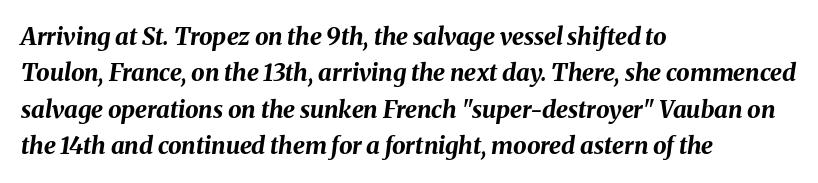
Between one letter and the next there's only the usual sliver of space. Quick note: underline off. In terms of weight, the rendering is a true, heavy bold. Short and long lines alike share a common starting point at left. If you measured baseline to baseline, you'd find a middling distance.
